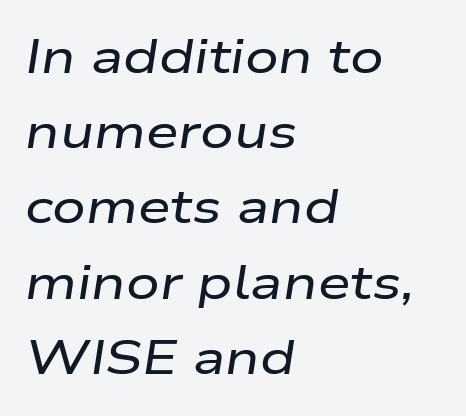
{"italic": "yes", "lean": "right", "slant_degrees": 9, "width": "wide", "stroke_contrast": "low", "x_height": "medium", "monospaced": "no", "underline": "no", "align": "left", "line_spacing": "normal", "line_spacing_ratio": 1.6, "letter_spacing": "normal", "letter_spacing_em": 0.0, "glyph_px": 47}
